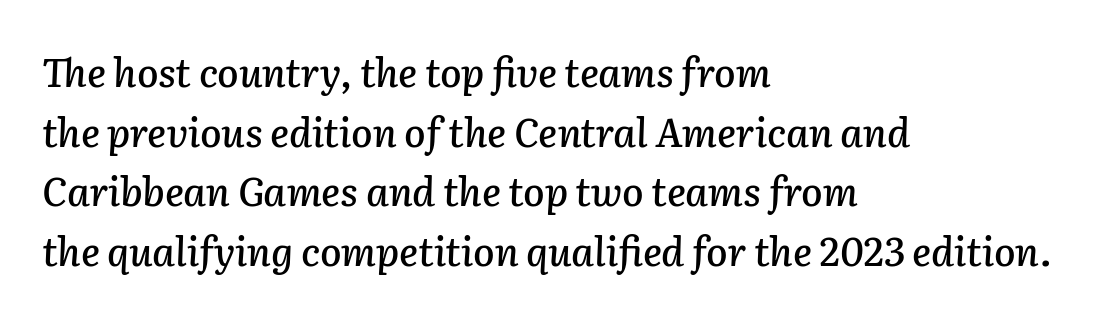
{"italic": "yes", "lean": "right", "slant_degrees": 2, "width": "normal", "stroke_contrast": "low", "x_height": "medium", "monospaced": "no", "underline": "no", "align": "left", "line_spacing": "normal", "line_spacing_ratio": 1.53, "letter_spacing": "normal", "letter_spacing_em": 0.0, "glyph_px": 39}
